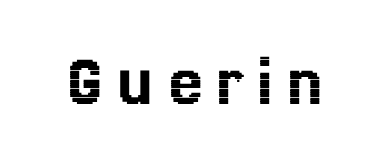
Q: Is the text italic (slanted)? A: No, it is upright.
Q: Is the text underlined? A: No.
Q: Width (condensed, normal, or wide)? A: Normal.
Q: x-height? A: Medium.
Q: Monospaced? A: No.
